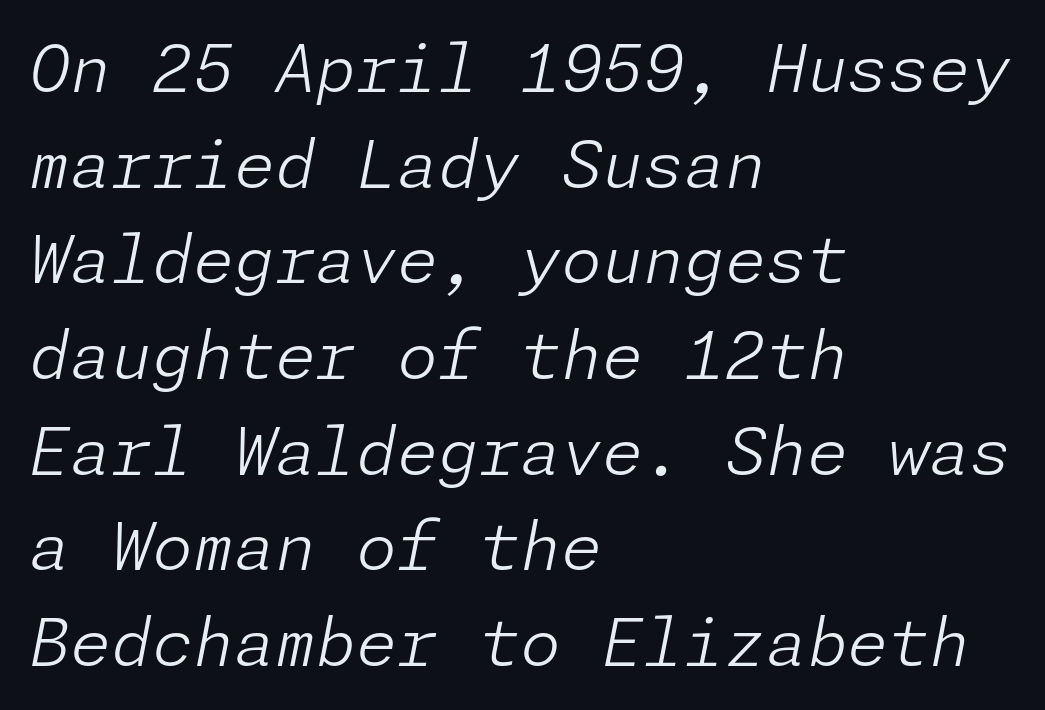
A light-to-regular cut is what we see here. A normal amount of white space separates one row of letters from the next. Underline: absent. These lines stack with their left ends in a neat column.
